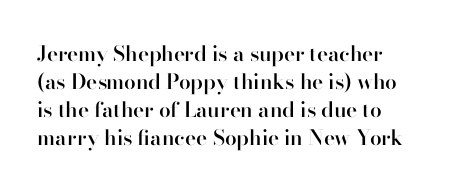
The image shows 21 px text type, upright; set normal line spacing (1.34x), normal letter spacing, not underlined.
